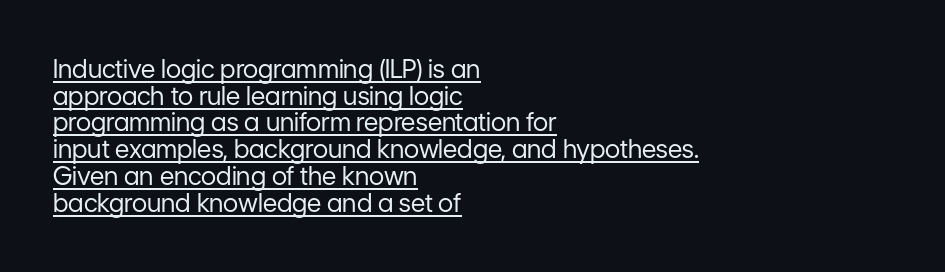
This sample trades vertical openness for compactness between lines. A quiet, ordinary-to-light weight characterises the typeface. Left-aligned paragraph, ragged on the right. What stands out about the letter spacing? Nothing — it is the standard amount. This is the regular roman posture of the typeface. Is there an underline? Yes — a line sits under the letters.
